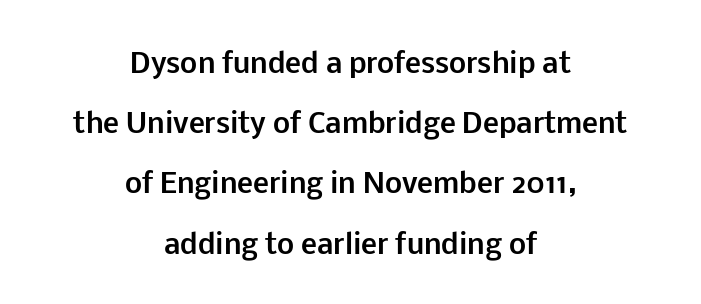
Lines of text with bare space underneath. Quick note: interline space is abundant. A full-strength bold gives these letters their thick strokes. The paragraph shown floats in the horizontal middle. Glyph-to-glyph distance matches everyday printed text. Quick note: not italic, upright.
